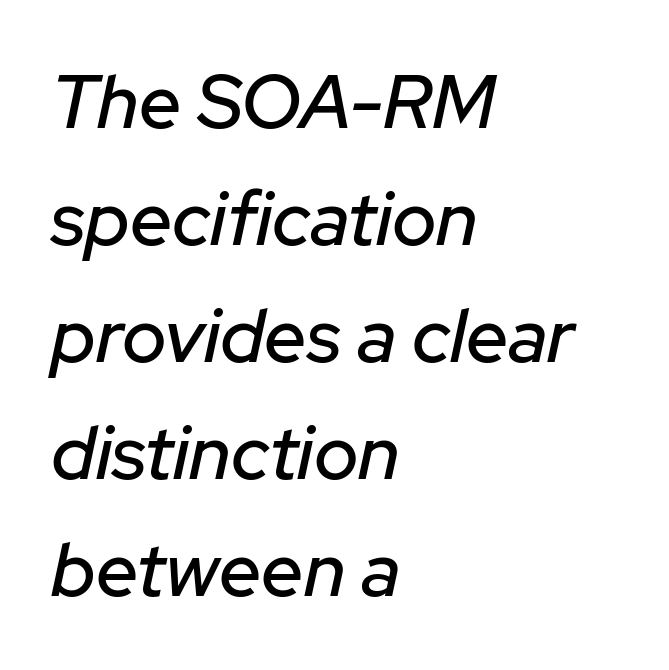
When letters slant like this, we call the style italic. Vertically, the passage feels balanced, rows spaced as you'd expect. The strip under each line holds only bare page. The face used here is rendered with its standard letterfit. The typesetter chose a ragged-right arrangement here. The rendering uses natural spacing where letterforms have individual widths.
